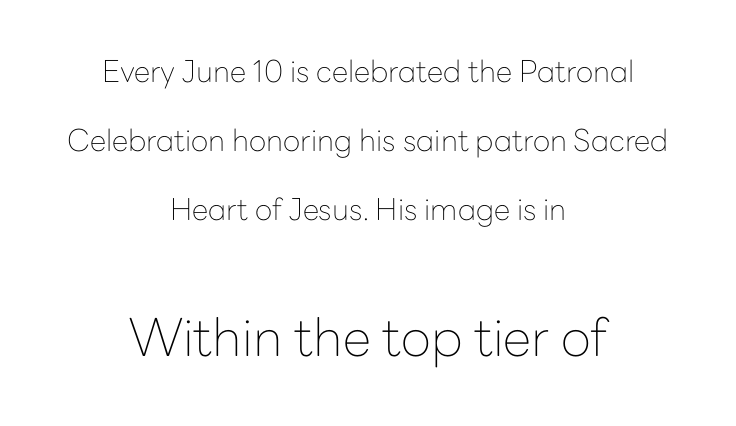
Think of a printed novel: that variable character pitch is what you see here. The lines are spread far apart with generous leading. Counters stay open thanks to moderate or lighter strokes. Designer's note — italics off, roman on. Visually the block forms a symmetrical silhouette, jagged on both flanks. To sum up the face: it is a sans, with no serifs.
